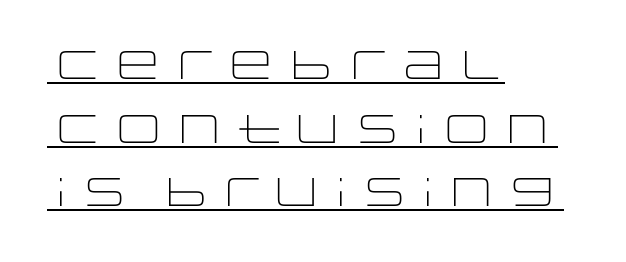
The image shows 40 px light, wide sans-serif type, upright; set left-aligned, normal line spacing (1.59x), normal letter spacing, underlined; low stroke contrast and a large x-height.
